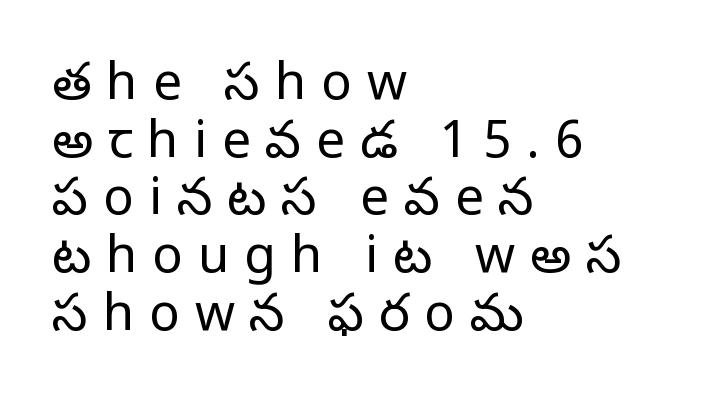
The image shows 51 px light sans-serif type, upright; set left-aligned, tight line spacing (1.13x), unusually wide letter spacing (+0.29 em), not underlined; low stroke contrast and a medium x-height.
